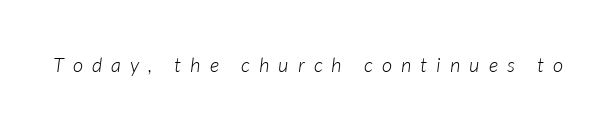
The foot of each line stays bare and open. The tracking jumps out immediately: characters are airy and widely separated. This is not heavy type; no bold has been used. Designer's note — italics engaged.
